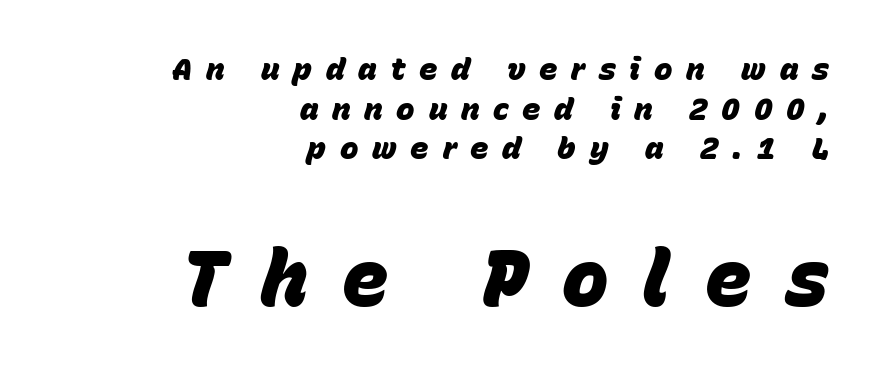
Q: Is the text bold? A: Yes.
Q: Is the text italic (slanted)? A: Yes, it leans right by about 15 degrees.
Q: Is the text underlined? A: No.
Q: How is the paragraph aligned? A: Right-aligned.
Q: Is the spacing between letters normal or unusually wide? A: Unusually wide.
Q: Is the spacing between lines tight, normal or loose? A: Normal.
Q: Which block of text is set in a larger size, the first (top) or the second (bottom)? A: The second (bottom) one.
Q: Width (condensed, normal, or wide)? A: Normal.
Q: Stroke contrast? A: Low.
Q: x-height? A: Large.
Q: Monospaced? A: No.
